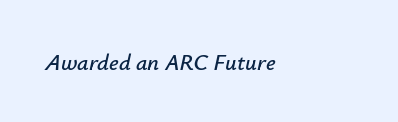
Q: Is the text italic (slanted)? A: Yes, it leans right by about 12 degrees.
Q: Is the text underlined? A: No.
Q: How is the paragraph aligned? A: Left-aligned.
Q: Is the spacing between letters normal or unusually wide? A: Normal.
